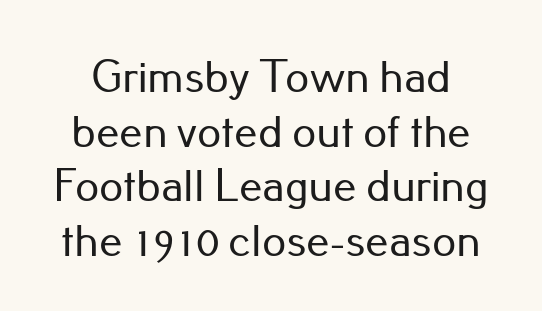
{"serif": "no", "italic": "no", "width": "normal", "stroke_contrast": "low", "x_height": "small", "monospaced": "no", "underline": "no", "line_spacing_ratio": 1.16, "letter_spacing": "normal", "letter_spacing_em": 0.0, "glyph_px": 47}
